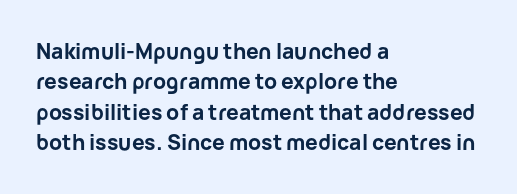
{"italic": "no", "bold": "yes", "underline": "no", "align": "left", "line_spacing": "normal", "line_spacing_ratio": 1.45, "letter_spacing": "normal", "letter_spacing_em": 0.0, "glyph_px": 21}
